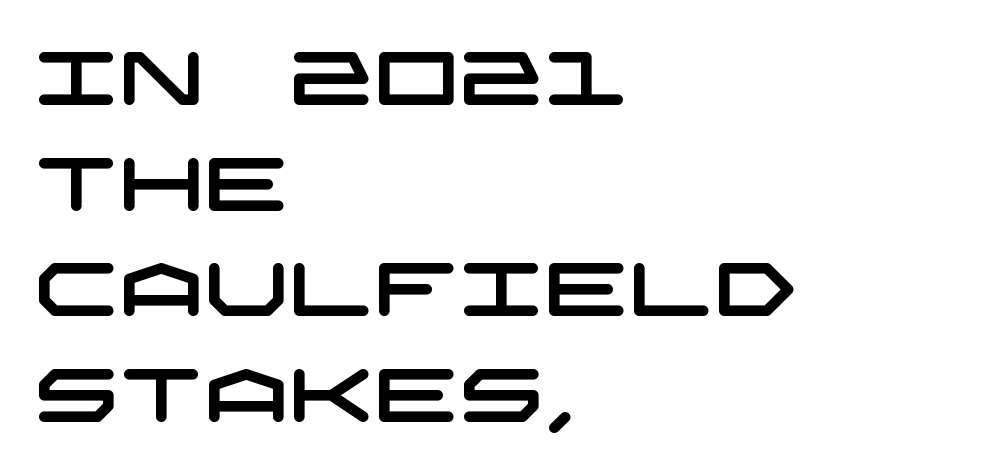
Q: Is the typeface a serif or a sans-serif typeface? A: Sans-serif.
Q: Is the text underlined? A: No.
Q: How is the paragraph aligned? A: Left-aligned.
Q: Is the spacing between letters normal or unusually wide? A: Normal.
Q: Is the spacing between lines tight, normal or loose? A: Normal.
Q: Width (condensed, normal, or wide)? A: Wide.
Q: Stroke contrast? A: Low.
Q: x-height? A: Large.
